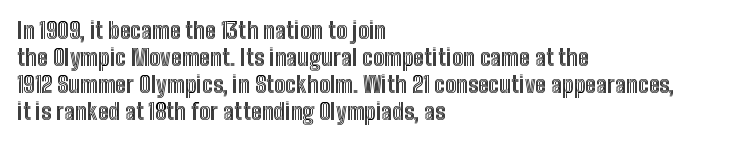
{"italic": "no", "underline": "no", "align": "left", "line_spacing_ratio": 1.23, "letter_spacing": "normal", "letter_spacing_em": 0.0, "glyph_px": 22}
